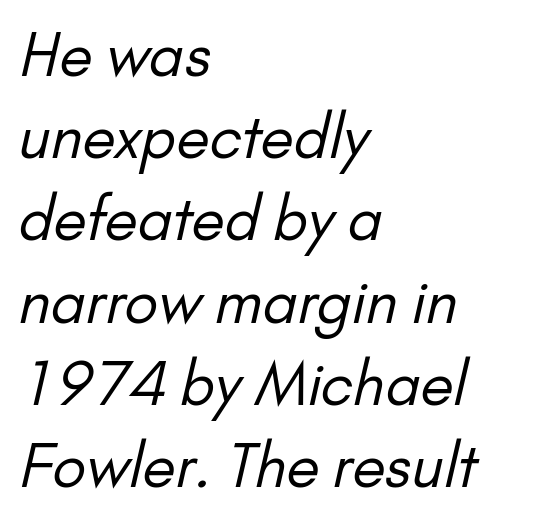
The image shows 60 px regular-weight sans-serif type; set left-aligned, normal line spacing (1.37x), normal letter spacing, not underlined; low stroke contrast and a small x-height.
